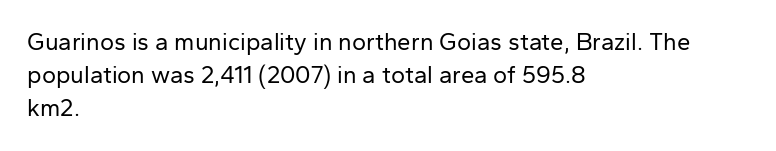
The image shows 24 px text type, upright; set left-aligned, normal line spacing (1.38x), normal letter spacing, not underlined.
